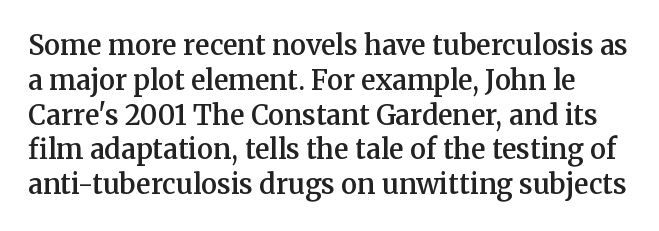
{"italic": "no", "bold": "semi", "underline": "no", "line_spacing": "normal", "line_spacing_ratio": 1.29, "letter_spacing": "normal", "letter_spacing_em": 0.0, "glyph_px": 27}
